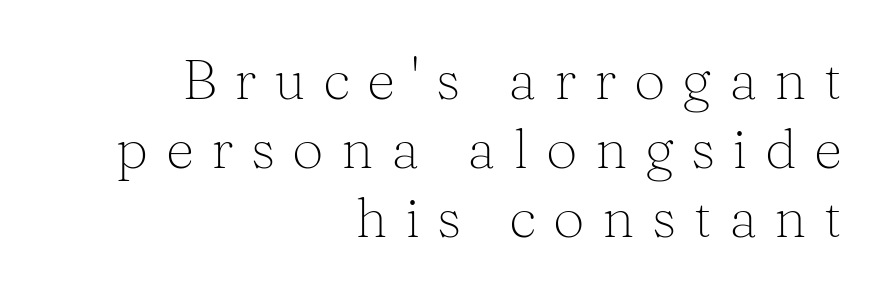
The rendering uses natural spacing where letterforms have individual widths. Are there feet on the stems? There are — it's a serif. One-word summary of the alignment: right. These lines were composed using upright roman letters.
